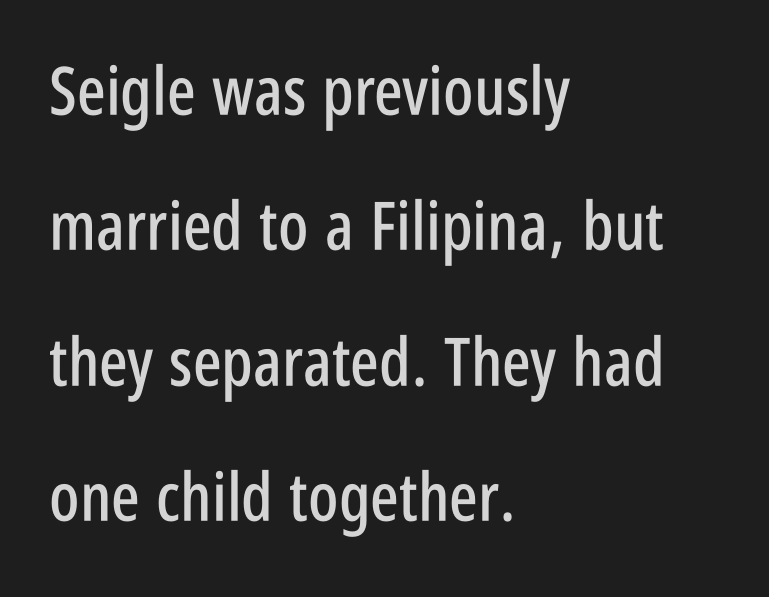
{"serif": "no", "italic": "no", "width": "condensed", "stroke_contrast": "low", "x_height": "large", "monospaced": "no", "underline": "no", "align": "left", "line_spacing": "loose", "line_spacing_ratio": 2.02, "letter_spacing": "normal", "letter_spacing_em": 0.0, "glyph_px": 67}
